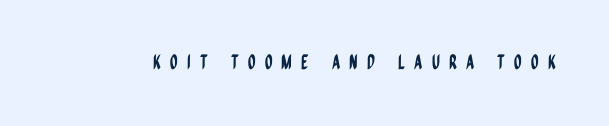
{"italic": "no", "underline": "no", "letter_spacing": "wide", "letter_spacing_em": 0.45, "glyph_px": 20}
